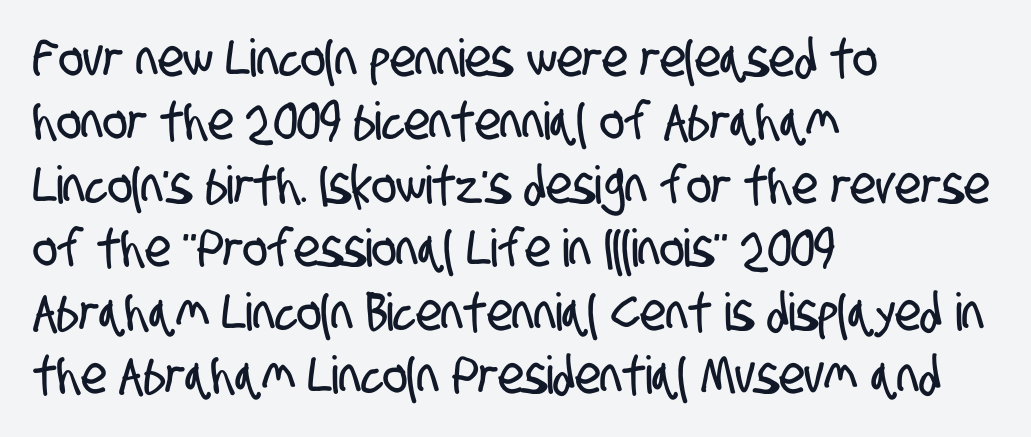
{"serif": "no", "width": "condensed", "stroke_contrast": "low", "x_height": "large", "monospaced": "no", "underline": "no", "align": "left", "line_spacing_ratio": 1.22, "letter_spacing": "normal", "letter_spacing_em": 0.0, "glyph_px": 52}
